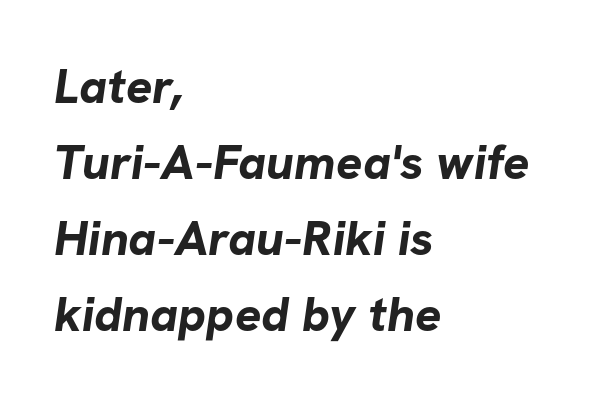
The image shows 49 px bold sans-serif type; set left-aligned, normal line spacing (1.55x), normal letter spacing, not underlined; low stroke contrast and a medium x-height.
